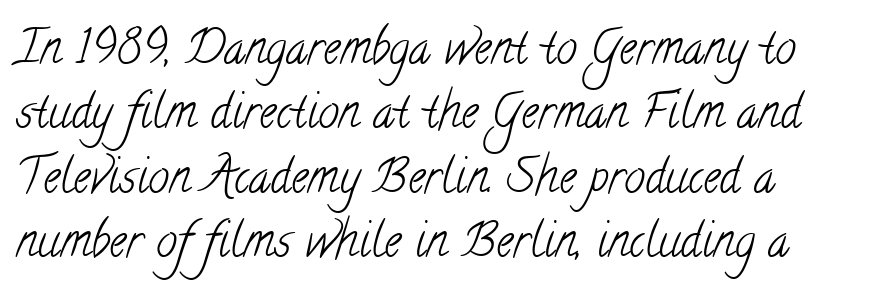
{"serif": "yes", "bold": "no", "weight": "light", "width": "condensed", "stroke_contrast": "low", "x_height": "small", "monospaced": "no", "underline": "no", "align": "left", "line_spacing": "normal", "line_spacing_ratio": 1.37, "letter_spacing": "normal", "letter_spacing_em": 0.0, "glyph_px": 47}
